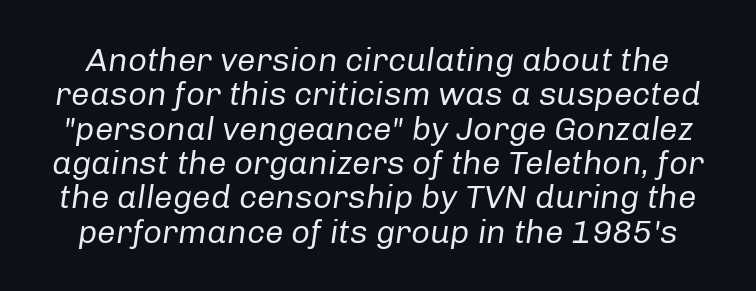
The specimen reads as italic at a glance. Weight: regular or lighter. Words float on clear page, feet unadorned. The space between consecutive lines is stingy.
